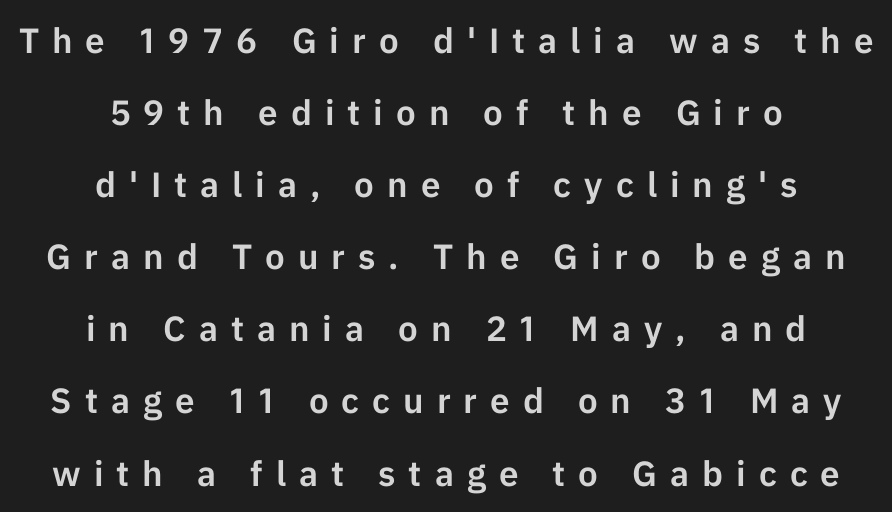
{"serif": "no", "italic": "no", "width": "normal", "stroke_contrast": "low", "x_height": "medium", "monospaced": "no", "underline": "no", "align": "center", "line_spacing": "loose", "line_spacing_ratio": 2.06, "letter_spacing": "wide", "letter_spacing_em": 0.37, "glyph_px": 35}
